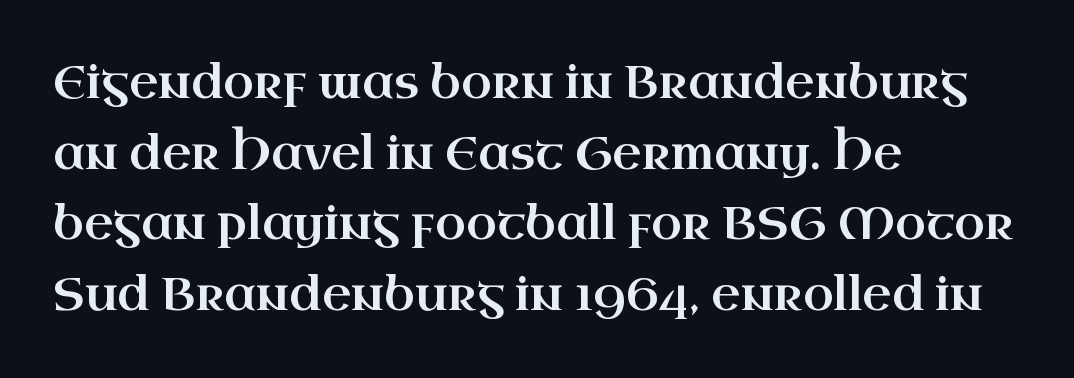
{"serif": "yes", "italic": "no", "width": "wide", "stroke_contrast": "high", "x_height": "small", "monospaced": "no", "underline": "no", "align": "left", "line_spacing": "normal", "line_spacing_ratio": 1.57, "letter_spacing": "normal", "letter_spacing_em": 0.0, "glyph_px": 45}
